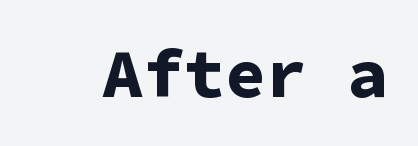
The image shows 68 px bold sans-serif type, upright, monospaced; set normal letter spacing, not underlined; low stroke contrast and a medium x-height.
